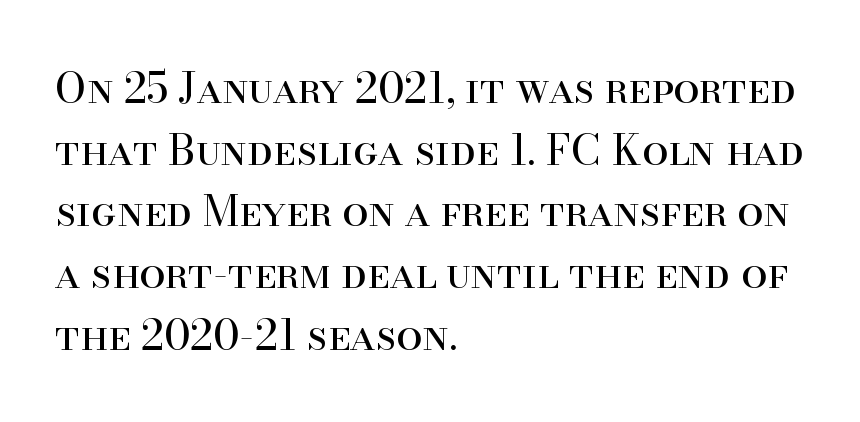
The image shows 42 px regular-weight serif type, upright; set left-aligned, normal line spacing (1.47x), normal letter spacing, not underlined; high stroke contrast and a small x-height.
